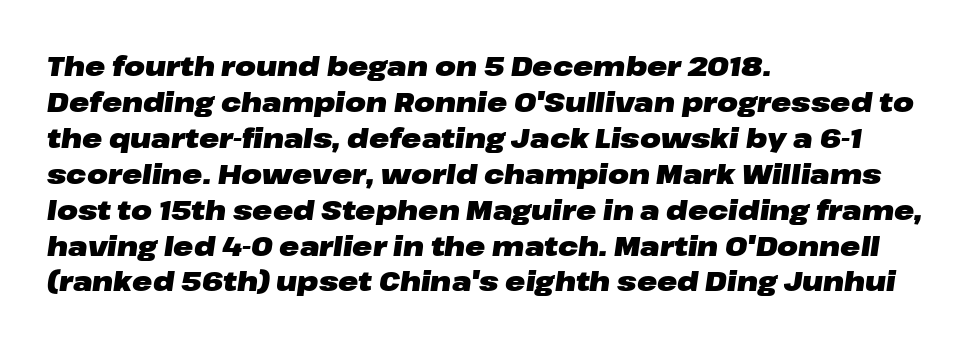
Q: Is the text bold? A: Yes.
Q: Is the text italic (slanted)? A: Yes, it leans right by about 8 degrees.
Q: Is the text underlined? A: No.
Q: How is the paragraph aligned? A: Left-aligned.
Q: Is the spacing between letters normal or unusually wide? A: Normal.
Q: Is the spacing between lines tight, normal or loose? A: Normal.
